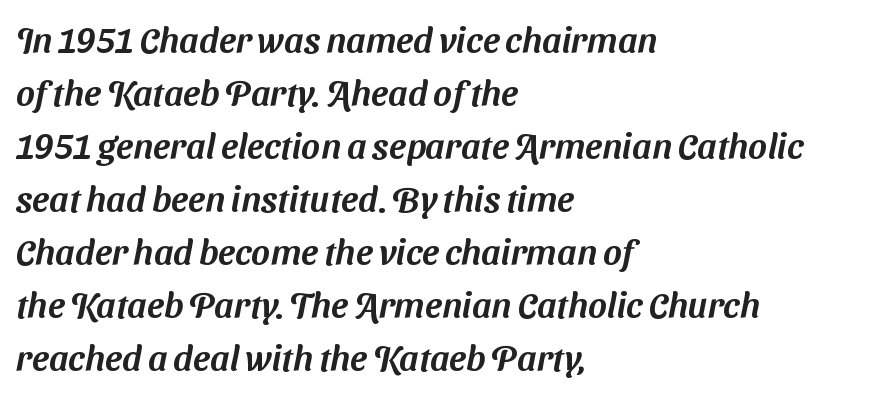
Q: Is the typeface a serif or a sans-serif typeface? A: Sans-serif.
Q: Is the text underlined? A: No.
Q: How is the paragraph aligned? A: Left-aligned.
Q: Is the spacing between letters normal or unusually wide? A: Normal.
Q: Is the spacing between lines tight, normal or loose? A: Normal.
Q: Width (condensed, normal, or wide)? A: Normal.
Q: Stroke contrast? A: Medium.
Q: x-height? A: Medium.
Q: Monospaced? A: No.
